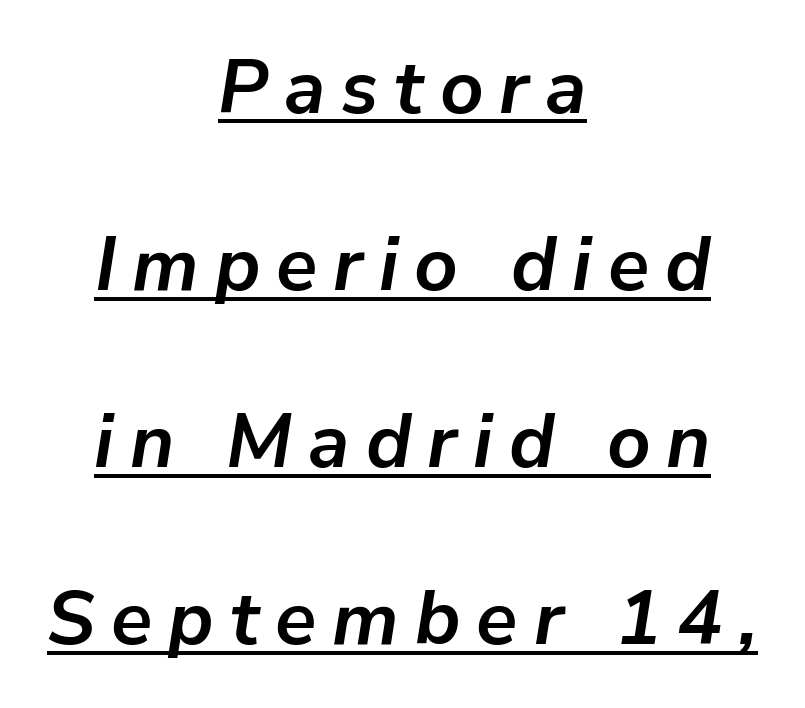
The image shows 76 px semibold type, italic (leaning right); set centered, loose line spacing (2.33x), unusually wide letter spacing (+0.21 em), underlined; low stroke contrast and a medium x-height.
